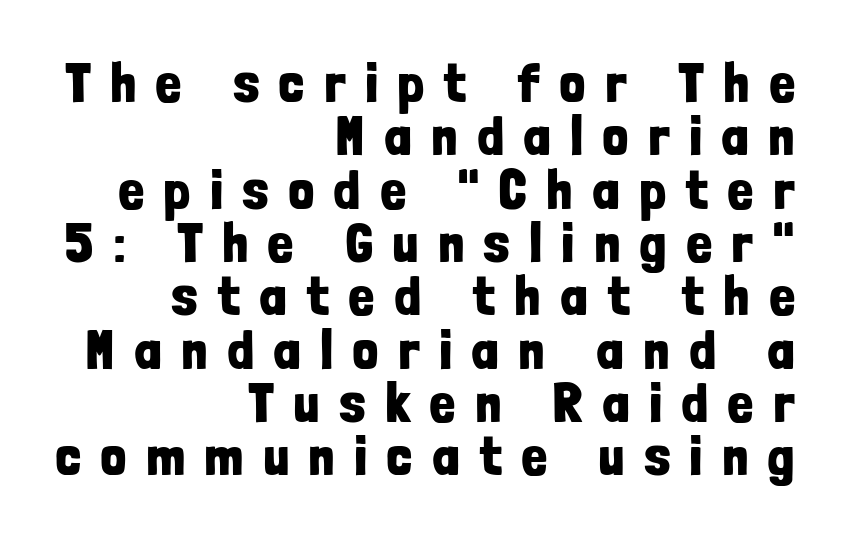
The image shows 55 px bold, condensed sans-serif type, upright; set right-aligned, tight line spacing (0.97x), unusually wide letter spacing (+0.38 em), not underlined; low stroke contrast and a medium x-height.
